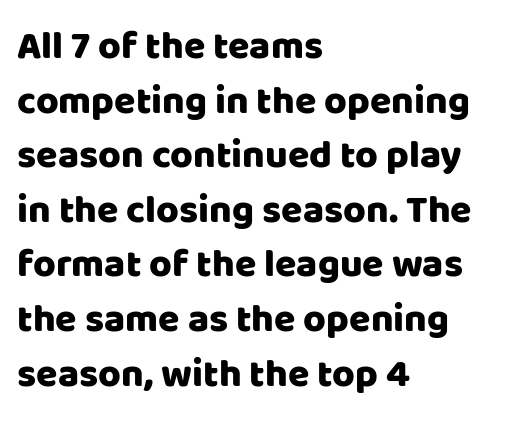
{"serif": "no", "italic": "no", "width": "normal", "stroke_contrast": "low", "x_height": "large", "monospaced": "no", "underline": "no", "align": "left", "line_spacing": "normal", "line_spacing_ratio": 1.4, "letter_spacing": "normal", "letter_spacing_em": 0.0, "glyph_px": 39}
